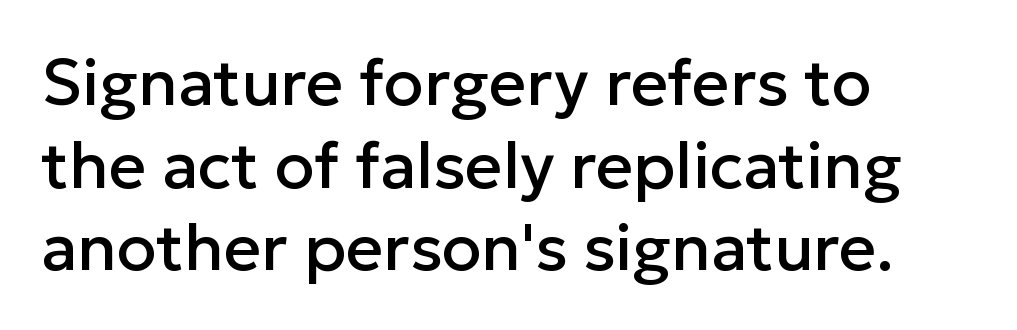
{"serif": "no", "italic": "no", "width": "normal", "stroke_contrast": "low", "x_height": "medium", "monospaced": "no", "underline": "no", "align": "left", "line_spacing": "normal", "line_spacing_ratio": 1.27, "letter_spacing": "normal", "letter_spacing_em": 0.0, "glyph_px": 65}
